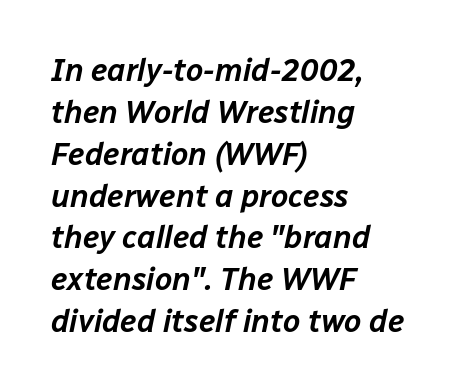
This is oblique type, the kind used for emphasis or titles. Left-aligned paragraph, ragged on the right. Vertically, the passage feels balanced, rows spaced as you'd expect. Proportional: the letters do not fall into vertical columns. Tracking value appears to be zero — textbook default spacing.
